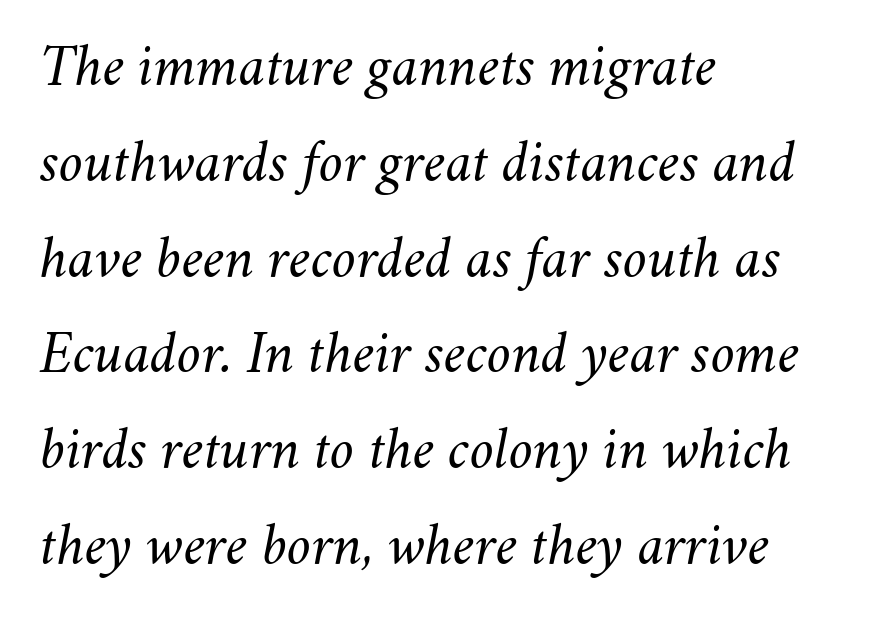
Tall strokes in this sample are angled rather than plumb. Is the block centered? No — it sits flush against the left margin. This sample keeps an unexceptional amount of space between lines. Note the varied advance widths — an 'i' is clearly narrower than an 'm'.
